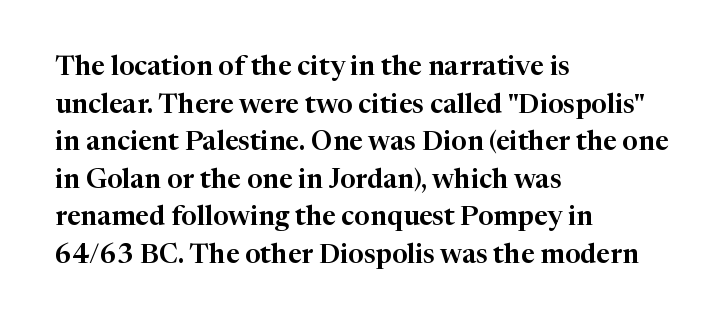
{"italic": "no", "underline": "no", "align": "left", "line_spacing": "normal", "line_spacing_ratio": 1.39, "letter_spacing": "normal", "letter_spacing_em": 0.0, "glyph_px": 27}
